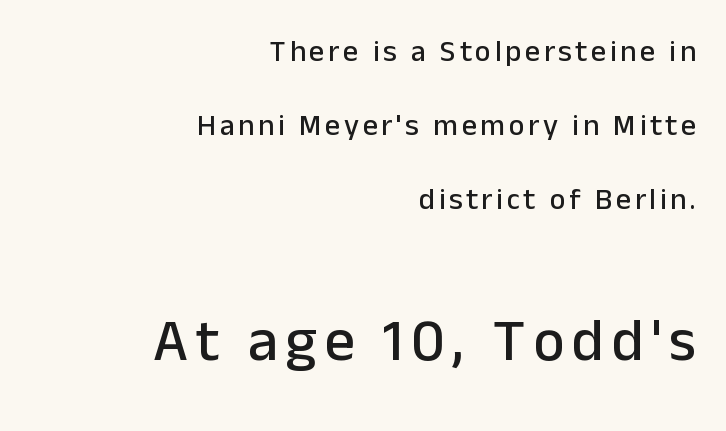
The zone under the glyphs is completely vacant. Notice the wide empty band between every row — that's loose leading. Casual observation: everything's shoved over to the right. Is this a sans? Yes — the strokes have no serifs.
